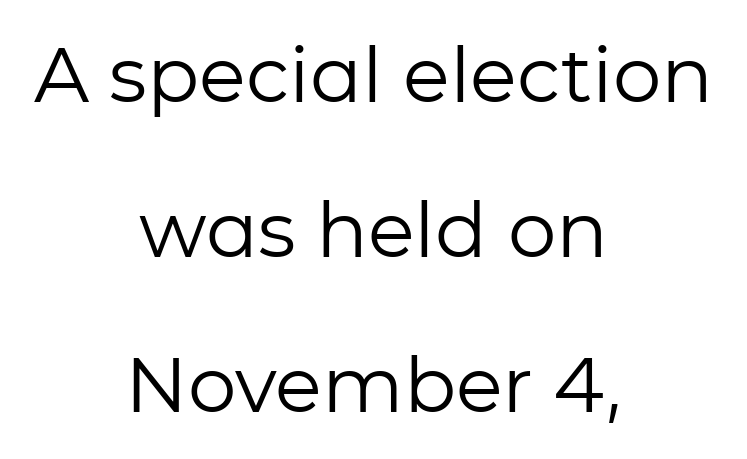
{"serif": "no", "italic": "no", "bold": "no", "weight": "regular", "width": "normal", "stroke_contrast": "low", "x_height": "medium", "monospaced": "no", "underline": "no", "align": "center", "line_spacing": "loose", "line_spacing_ratio": 2.01, "letter_spacing": "normal", "letter_spacing_em": 0.0, "glyph_px": 77}
